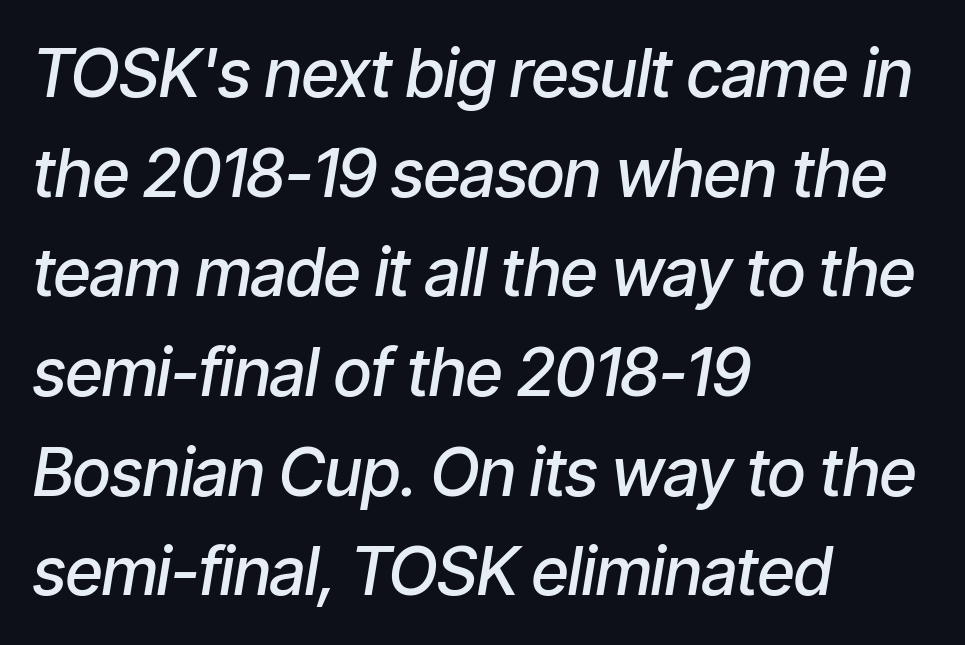
The image shows 66 px semibold, condensed type, italic (leaning right); set left-aligned, normal line spacing (1.51x), normal letter spacing, not underlined; low stroke contrast and a medium x-height.
